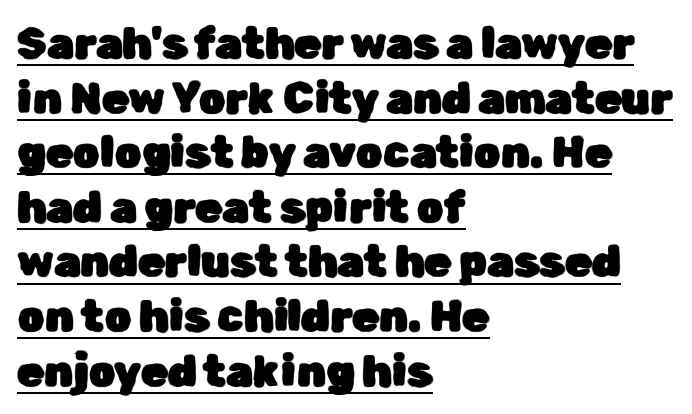
The image shows 43 px sans-serif type, upright; set left-aligned, normal line spacing (1.27x), normal letter spacing, underlined; low stroke contrast and a medium x-height.
